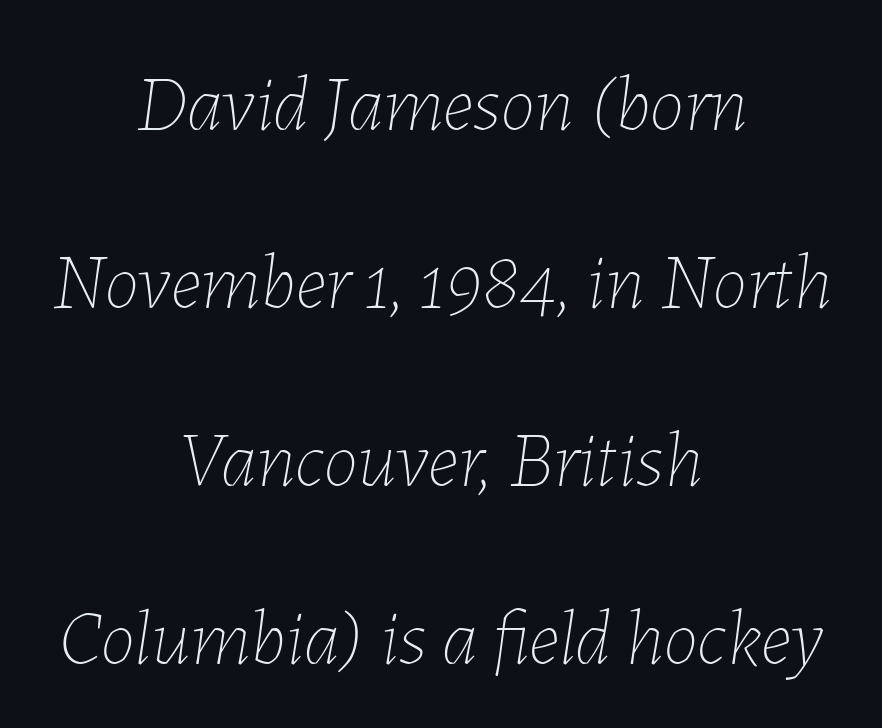
The words here are not underlined. These lines are centered, leaving both edges ragged. The face looks like a standard text weight, possibly lighter. The glyphs look as if they've been sheared to an angle.
